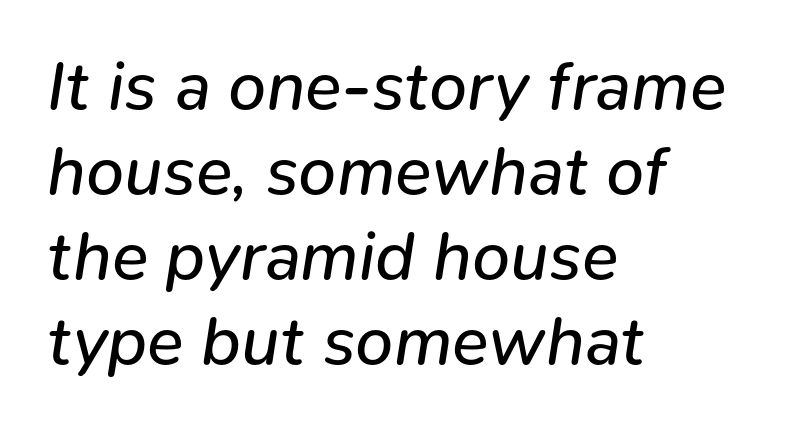
The image shows 68 px regular-weight type, italic (leaning right); set left-aligned, normal line spacing (1.25x), normal letter spacing, not underlined; low stroke contrast and a medium x-height.
